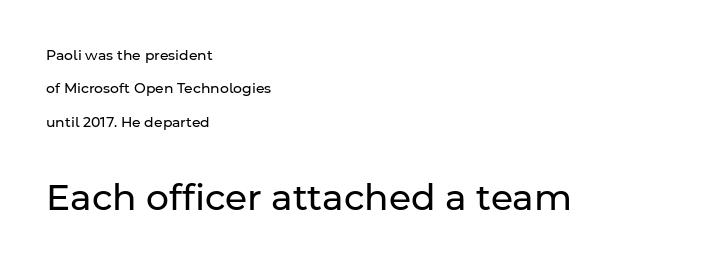
The image shows 36 px regular-weight sans-serif type, upright; set left-aligned, loose line spacing (2.38x), normal letter spacing, not underlined; the second (bottom) block is 2.57x larger; low stroke contrast and a medium x-height.
